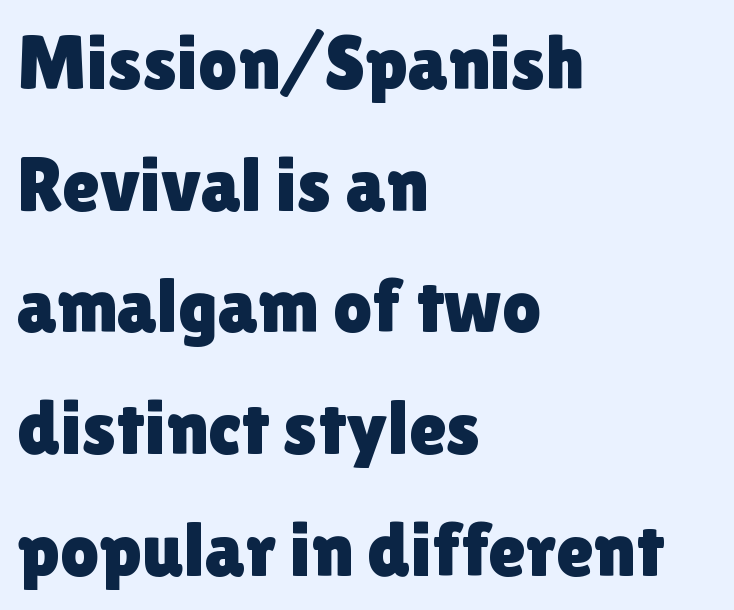
Q: Is the text italic (slanted)? A: No, it is upright.
Q: Is the typeface a serif or a sans-serif typeface? A: Sans-serif.
Q: Is the text underlined? A: No.
Q: How is the paragraph aligned? A: Left-aligned.
Q: Is the spacing between letters normal or unusually wide? A: Normal.
Q: Is the spacing between lines tight, normal or loose? A: Normal.
Q: Width (condensed, normal, or wide)? A: Normal.
Q: x-height? A: Medium.
Q: Monospaced? A: No.
